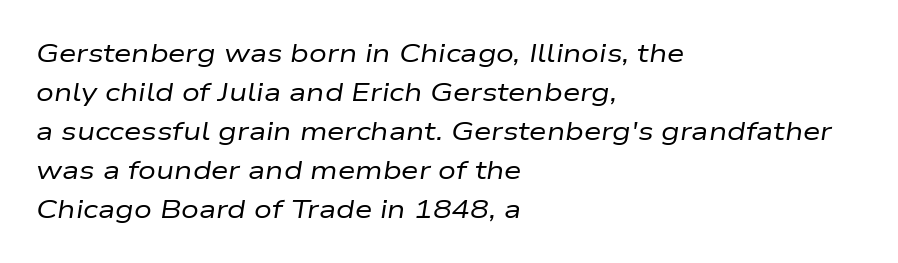
Q: Is the text bold? A: No.
Q: Is the text italic (slanted)? A: Yes, it leans right by about 9 degrees.
Q: Is the text underlined? A: No.
Q: How is the paragraph aligned? A: Left-aligned.
Q: Is the spacing between letters normal or unusually wide? A: Normal.
Q: Is the spacing between lines tight, normal or loose? A: Normal.
